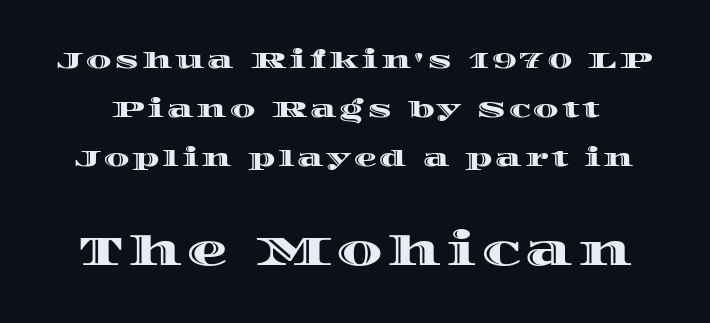
Airy leading. Note: smaller setting up top, larger setting below. Ascenders rise straight up at ninety degrees. The passage shown is not underscored anywhere. You could not count columns in this text — the font is proportionally spaced.
